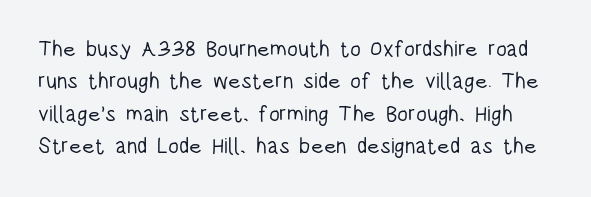
The image shows 22 px text type, upright; set normal line spacing (1.47x), normal letter spacing, not underlined.
